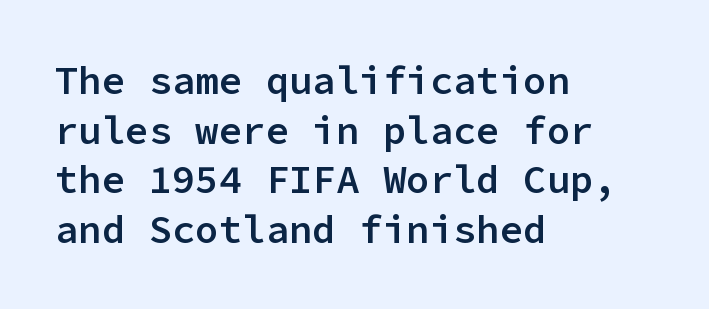
A classic flush-left, rag-right setting is used for this passage. Between one letter and the next there's only the usual sliver of space. The rows are spaced the way most documents space them. Looks like terminal output: every glyph gets an equal slot. The space directly below the letters is spotless.
